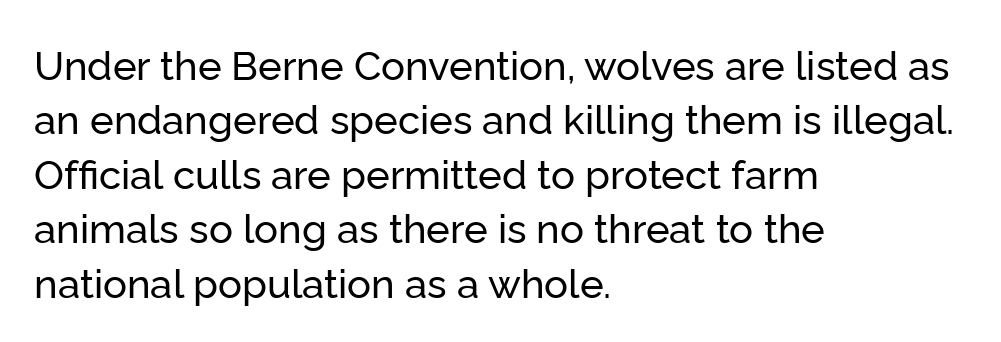
{"serif": "no", "italic": "no", "width": "normal", "stroke_contrast": "low", "x_height": "medium", "monospaced": "no", "underline": "no", "align": "left", "line_spacing": "normal", "line_spacing_ratio": 1.36, "letter_spacing": "normal", "letter_spacing_em": 0.0, "glyph_px": 40}
